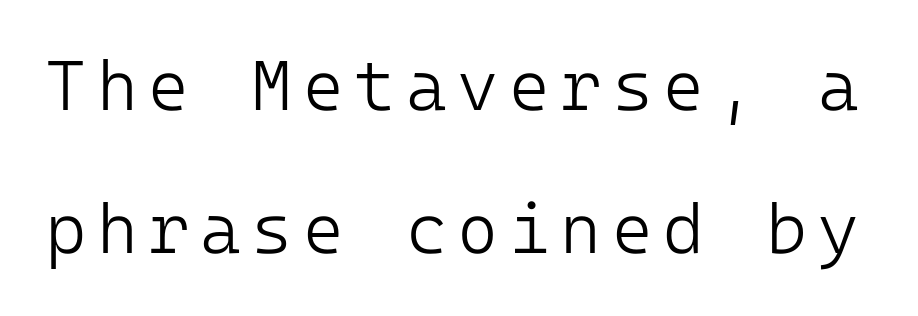
Each row of text sits above clean, open space. Does the lettering tilt? It doesn't — this is upright. Observe the absence of serifs on each vertical stroke in this sample. Summary of vertical rhythm: relaxed, with wide interline spacing. Ink coverage per letter is moderate at most.
